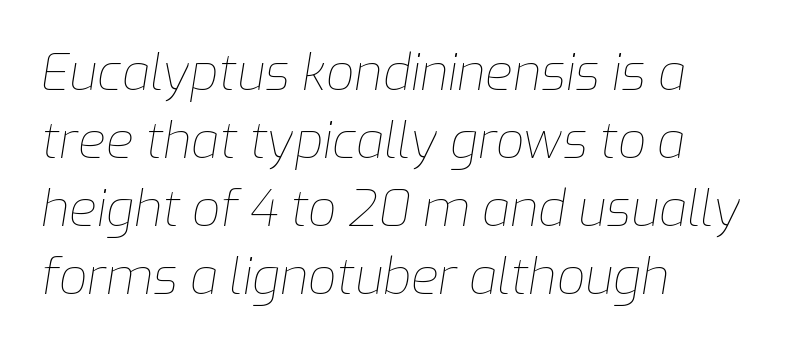
Q: Is the text bold? A: No.
Q: Is the text italic (slanted)? A: Yes, it leans right by about 9 degrees.
Q: Is the text underlined? A: No.
Q: How is the paragraph aligned? A: Left-aligned.
Q: Is the spacing between letters normal or unusually wide? A: Normal.
Q: Is the spacing between lines tight, normal or loose? A: Normal.
Q: Width (condensed, normal, or wide)? A: Normal.
Q: Stroke contrast? A: Low.
Q: x-height? A: Medium.
Q: Monospaced? A: No.
